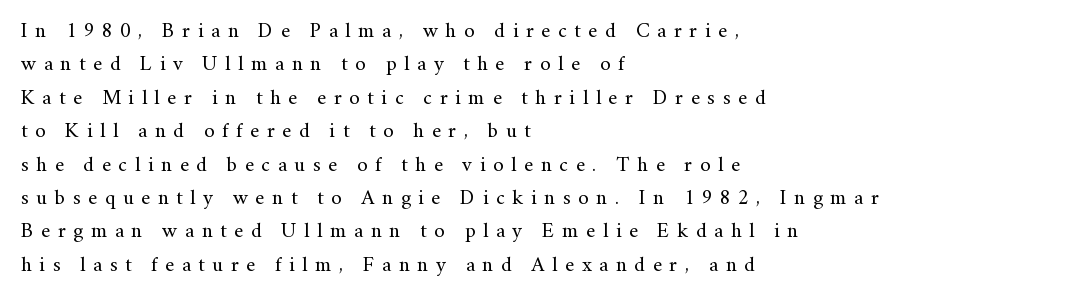
{"italic": "no", "bold": "no", "underline": "no", "align": "left", "line_spacing": "normal", "line_spacing_ratio": 1.59, "letter_spacing": "wide", "letter_spacing_em": 0.36, "glyph_px": 21}
